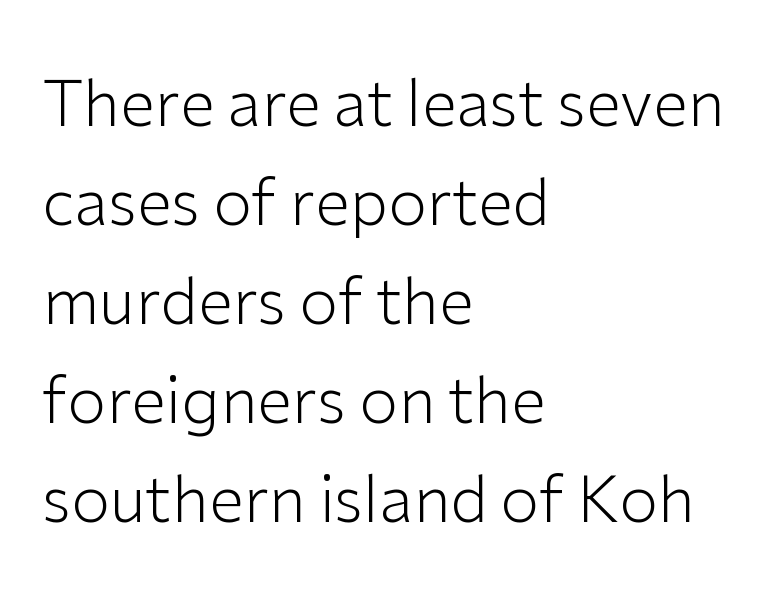
The image shows 63 px light sans-serif type, upright; set left-aligned, normal line spacing (1.57x), normal letter spacing, not underlined; low stroke contrast and a medium x-height.
